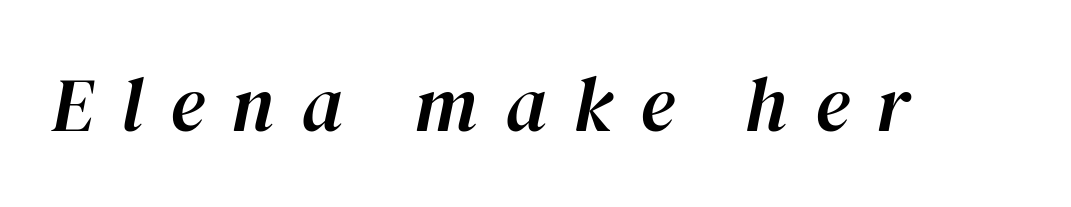
{"italic": "yes", "lean": "right", "slant_degrees": 12, "width": "normal", "stroke_contrast": "high", "x_height": "medium", "monospaced": "no", "underline": "no", "letter_spacing": "wide", "letter_spacing_em": 0.36, "glyph_px": 76}
